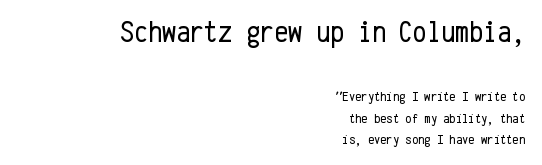
This block has exactly the height ordinary leading produces. The rendering keeps characters at their native spacing. In CSS terms this would be text-align: right. Serif or sans? Sans — the stroke terminals are bare. Is this a fixed-width face? Yes — each glyph sits in an identical cell.
